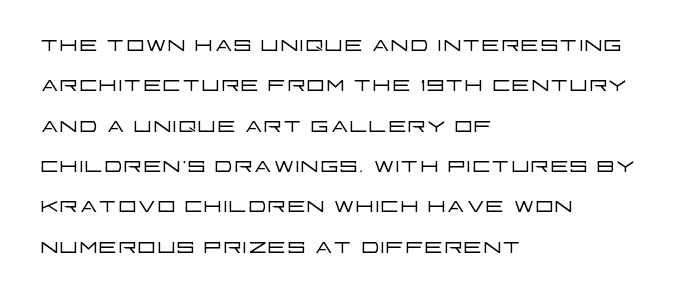
The image shows 29 px light, wide sans-serif type, upright; set left-aligned, normal line spacing (1.39x), normal letter spacing, not underlined; low stroke contrast and a large x-height.
